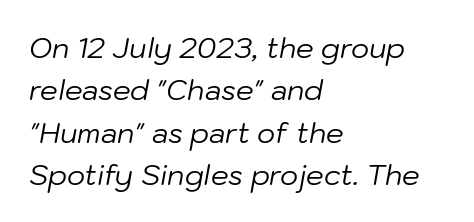
{"italic": "yes", "lean": "right", "slant_degrees": 10, "bold": "no", "weight": "regular", "width": "normal", "stroke_contrast": "low", "x_height": "medium", "monospaced": "no", "underline": "no", "align": "left", "line_spacing": "normal", "line_spacing_ratio": 1.51, "letter_spacing": "normal", "letter_spacing_em": 0.0, "glyph_px": 28}
